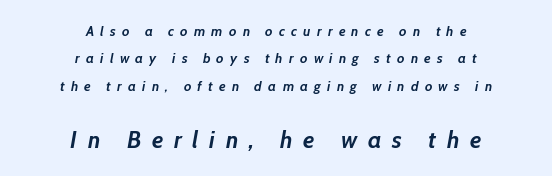
The image shows 24 px bold type, italic (leaning right); set centered, loose line spacing (1.96x), unusually wide letter spacing (+0.45 em), not underlined; the second (bottom) block is 1.71x larger.
